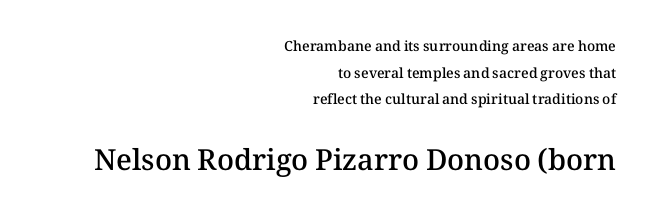
Each new line begins a long way beneath the previous one. Typeset ragged left — the right edge is the straight one. The rendering keeps characters at their native spacing. The emphasis by scale lands on block number two, below.
